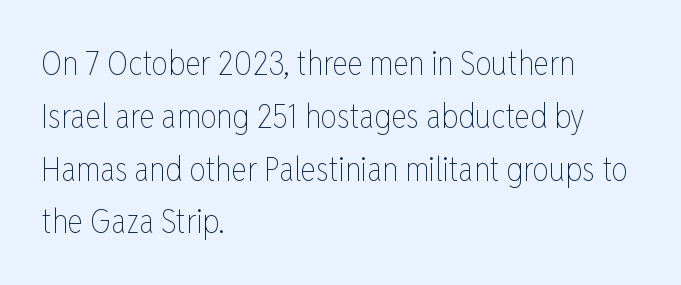
Q: Is the text bold? A: No.
Q: Is the text italic (slanted)? A: No, it is upright.
Q: Is the text underlined? A: No.
Q: How is the paragraph aligned? A: Left-aligned.
Q: Is the spacing between letters normal or unusually wide? A: Normal.
Q: Is the spacing between lines tight, normal or loose? A: Normal.
Q: Width (condensed, normal, or wide)? A: Condensed.
Q: Stroke contrast? A: Low.
Q: x-height? A: Medium.
Q: Monospaced? A: No.
